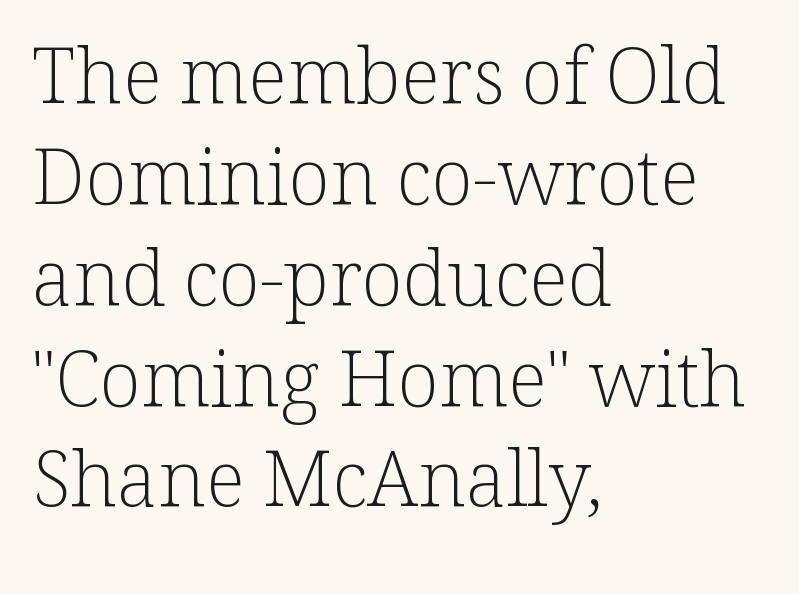
Q: Is the text bold? A: No.
Q: Is the text italic (slanted)? A: No, it is upright.
Q: Is the typeface a serif or a sans-serif typeface? A: Serif.
Q: Is the text underlined? A: No.
Q: How is the paragraph aligned? A: Left-aligned.
Q: Is the spacing between letters normal or unusually wide? A: Normal.
Q: Is the spacing between lines tight, normal or loose? A: Normal.
Q: Width (condensed, normal, or wide)? A: Normal.
Q: Stroke contrast? A: Low.
Q: x-height? A: Medium.
Q: Monospaced? A: No.
